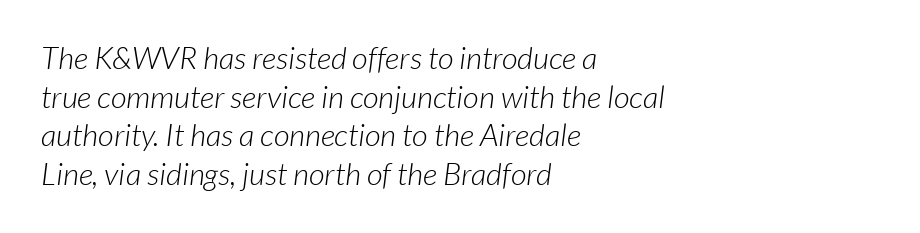
Leading: standard. The face used here is proportionally spaced, like ordinary book or web type. If you drew a ruler down the left edge, every line would touch it. Letters have the restrained weight of plain body copy at most.
